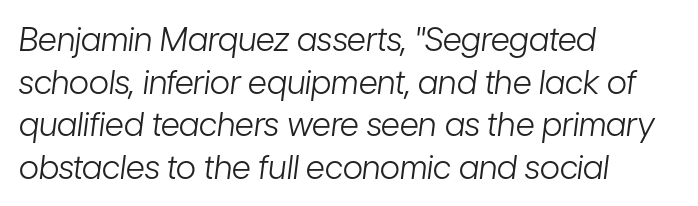
{"italic": "yes", "lean": "right", "slant_degrees": 7, "bold": "no", "weight": "light", "width": "condensed", "stroke_contrast": "low", "x_height": "medium", "monospaced": "no", "underline": "no", "align": "left", "line_spacing": "normal", "line_spacing_ratio": 1.29, "letter_spacing": "normal", "letter_spacing_em": 0.0, "glyph_px": 33}
